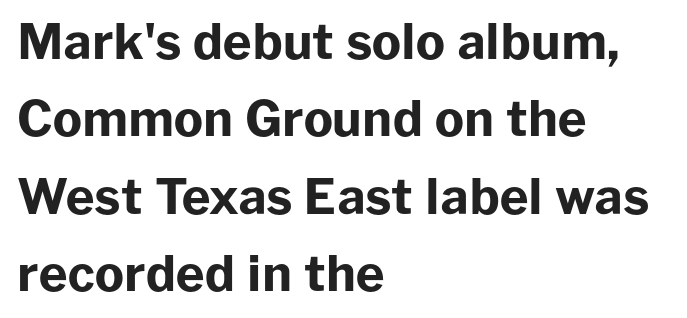
Q: Is the text bold? A: Yes.
Q: Is the text italic (slanted)? A: No, it is upright.
Q: Is the typeface a serif or a sans-serif typeface? A: Sans-serif.
Q: Is the text underlined? A: No.
Q: How is the paragraph aligned? A: Left-aligned.
Q: Is the spacing between letters normal or unusually wide? A: Normal.
Q: Is the spacing between lines tight, normal or loose? A: Normal.
Q: Width (condensed, normal, or wide)? A: Normal.
Q: Stroke contrast? A: Low.
Q: x-height? A: Medium.
Q: Monospaced? A: No.
